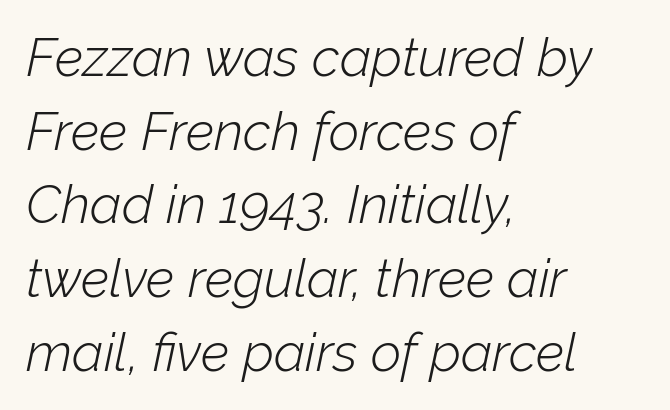
This rendering features lettering with no underline. The lines sit at an ordinary, default distance from one another. Spacing verdict: proportional, widths tailored to each character. Short note: letters normally spaced. Alignment: flush left. Observe the lean: these are italic letterforms.
